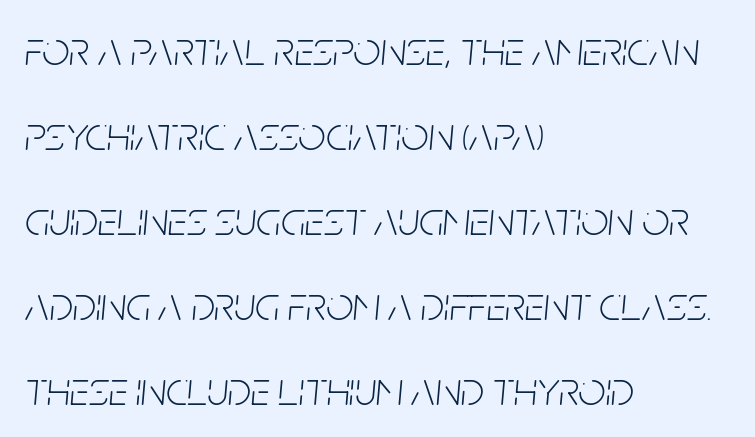
The image shows 48 px light, condensed type, italic (leaning right); set left-aligned, line spacing 1.77x, normal letter spacing, not underlined; low stroke contrast and a large x-height.
